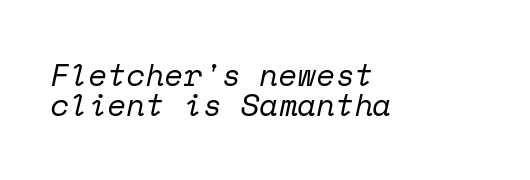
The line-height multiplier appears low, near solid setting. Note the uniform advance width — an 'i' takes as much space as an 'm'. Descenders hang freely into open space. The lettering tilts uniformly, giving the passage an italic look. Type style note: has serifs. Teacher's note: observe the even left margin — that is flush-left alignment.
